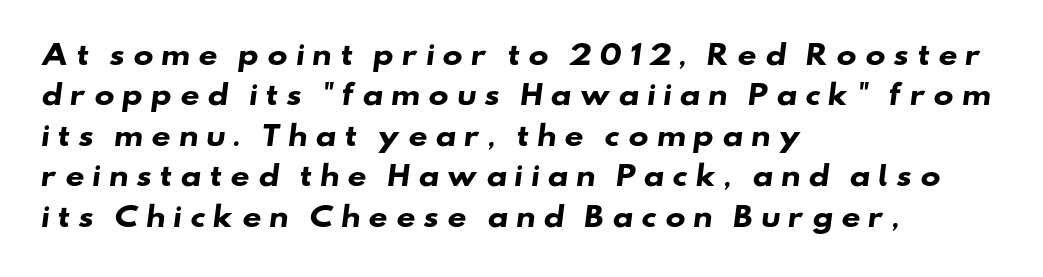
{"bold": "yes", "underline": "no", "align": "left", "line_spacing": "normal", "line_spacing_ratio": 1.5, "letter_spacing": "wide", "letter_spacing_em": 0.27, "glyph_px": 27}
